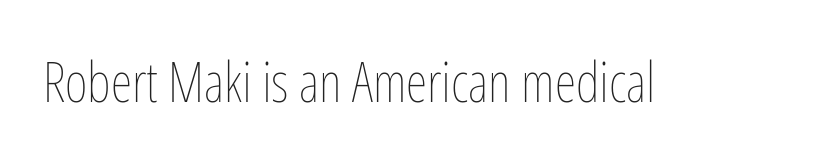
Q: Is the text bold? A: No.
Q: Is the text italic (slanted)? A: No, it is upright.
Q: Is the text underlined? A: No.
Q: Is the spacing between letters normal or unusually wide? A: Normal.
Q: Width (condensed, normal, or wide)? A: Condensed.
Q: Stroke contrast? A: Low.
Q: x-height? A: Medium.
Q: Monospaced? A: No.
